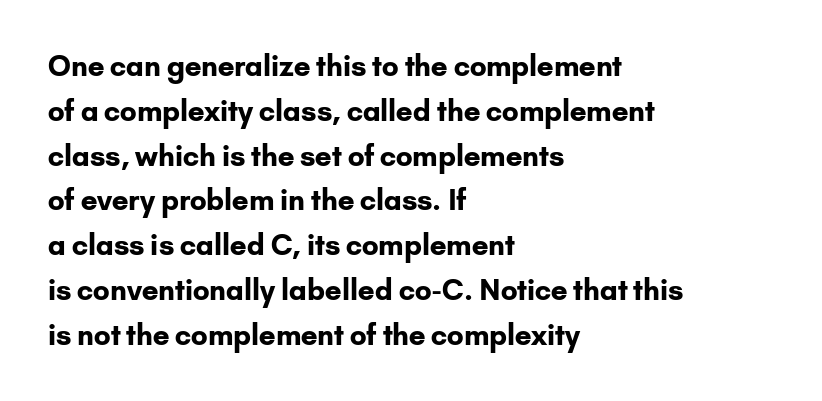
Q: Is the text bold? A: Yes.
Q: Is the text italic (slanted)? A: No, it is upright.
Q: Is the typeface a serif or a sans-serif typeface? A: Sans-serif.
Q: Is the text underlined? A: No.
Q: How is the paragraph aligned? A: Left-aligned.
Q: Is the spacing between letters normal or unusually wide? A: Normal.
Q: Is the spacing between lines tight, normal or loose? A: Normal.
Q: Width (condensed, normal, or wide)? A: Normal.
Q: Stroke contrast? A: Low.
Q: x-height? A: Small.
Q: Monospaced? A: No.
